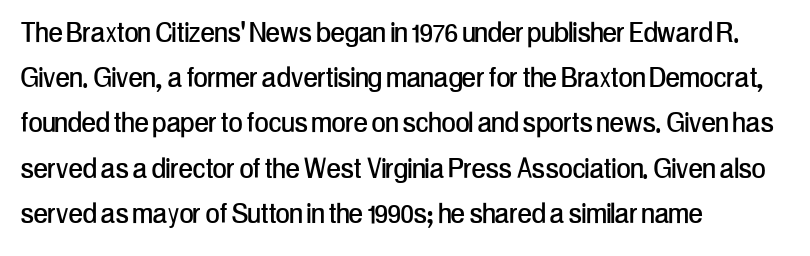
Q: Is the text italic (slanted)? A: No, it is upright.
Q: Is the typeface a serif or a sans-serif typeface? A: Sans-serif.
Q: Is the text underlined? A: No.
Q: How is the paragraph aligned? A: Left-aligned.
Q: Is the spacing between letters normal or unusually wide? A: Normal.
Q: Is the spacing between lines tight, normal or loose? A: Normal.
Q: Width (condensed, normal, or wide)? A: Condensed.
Q: Stroke contrast? A: Low.
Q: x-height? A: Medium.
Q: Monospaced? A: No.
